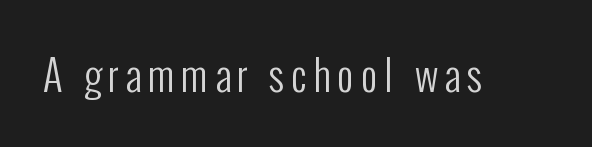
A clean baseline with only descenders dipping below it. Stem width sits at or under what a default text font uses. This sample uses an upright cut, with every glyph sitting square on the baseline. Stroke terminals: plain, sans-serif.
